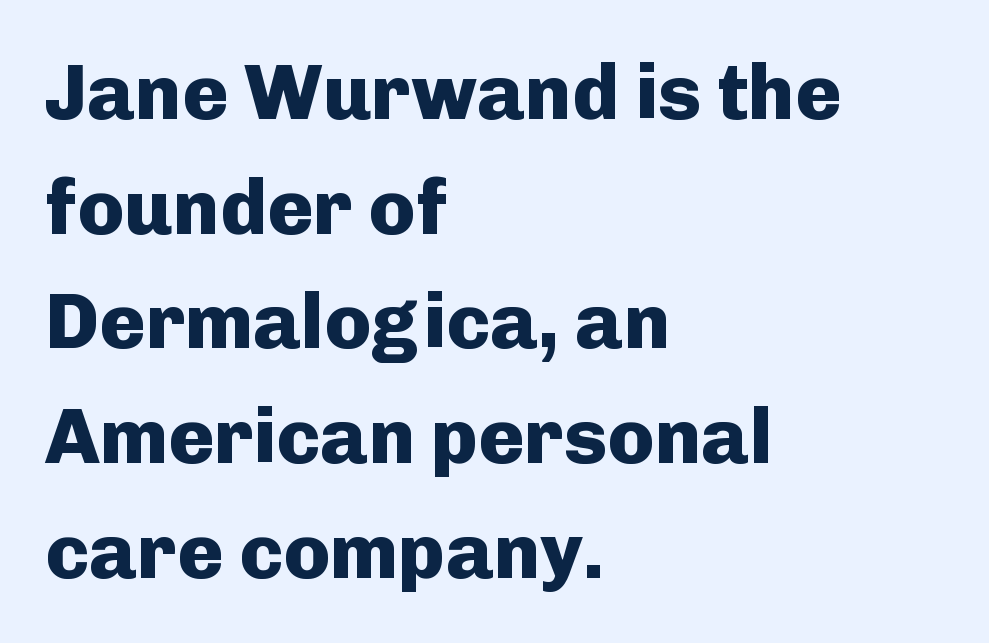
Q: Is the text bold? A: Yes.
Q: Is the text italic (slanted)? A: No, it is upright.
Q: Is the typeface a serif or a sans-serif typeface? A: Sans-serif.
Q: Is the text underlined? A: No.
Q: How is the paragraph aligned? A: Left-aligned.
Q: Is the spacing between letters normal or unusually wide? A: Normal.
Q: Is the spacing between lines tight, normal or loose? A: Normal.
Q: Width (condensed, normal, or wide)? A: Normal.
Q: Stroke contrast? A: Low.
Q: x-height? A: Medium.
Q: Monospaced? A: No.
